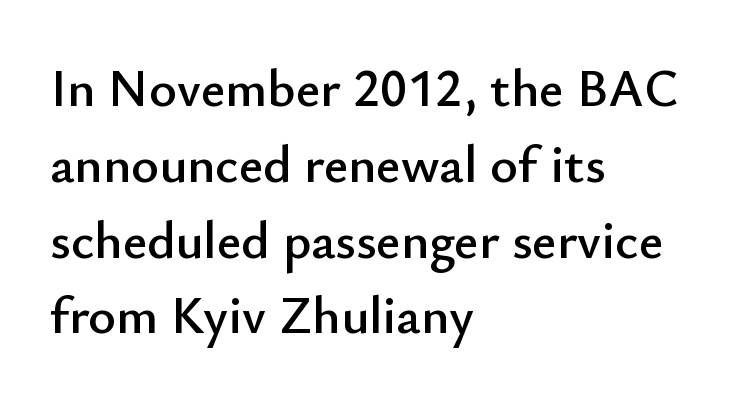
The block of text has a typical density, with ordinary space between rows. Think of a printed novel: that variable character pitch is what you see here. Which margin do the lines hug? The left one — the right edge is uneven. The line texture is even and compact thanks to regular tracking. Upright lettering throughout.
